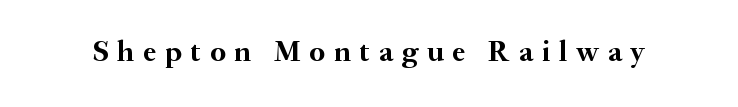
Notice how the stems are strictly vertical — no italics here. In terms of letterspacing, this is a distinctly airy, spread setting. A typesetter would call this proportional, since set widths differ per character. Its strokes are broad and dark, the hallmark of bold type. A clean baseline with only descenders dipping below it. I'd call this a serif setting — the letters wear small feet.
